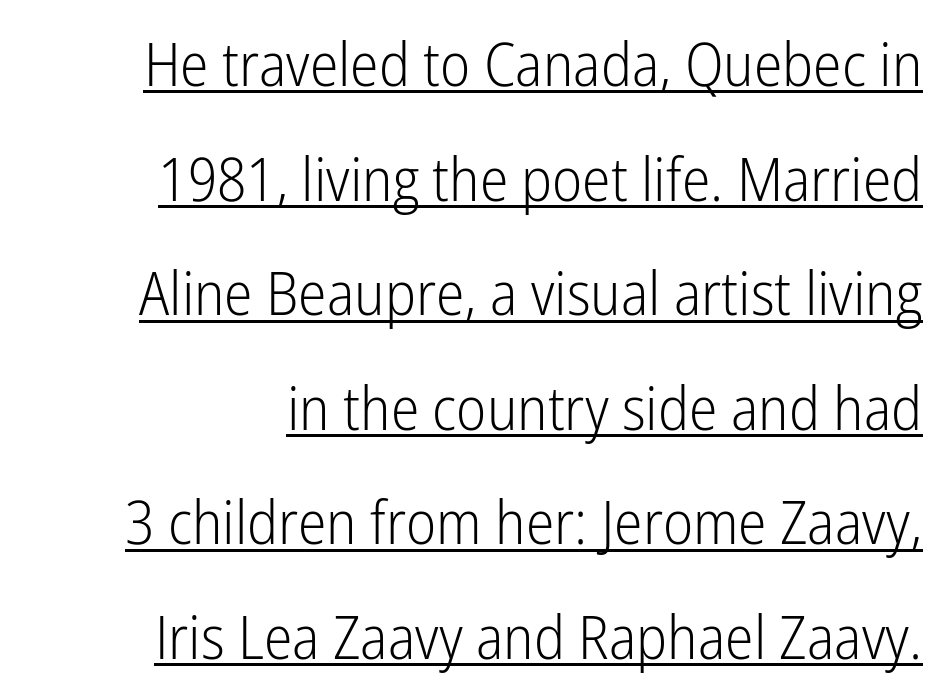
The image shows 60 px light, condensed sans-serif type, upright; set right-aligned, loose line spacing (1.91x), normal letter spacing, underlined; low stroke contrast and a medium x-height.
